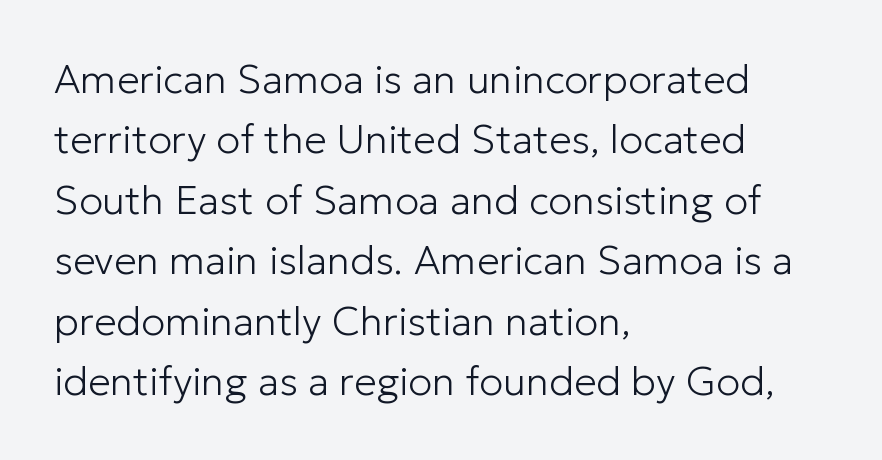
These lines are rendered in a variable-pitch font. A typesetter would label this face a sans. Between one letter and the next there's only the usual sliver of space. No chunkiness to these letters — they're not bold. A normal amount of white space separates one row of letters from the next.
